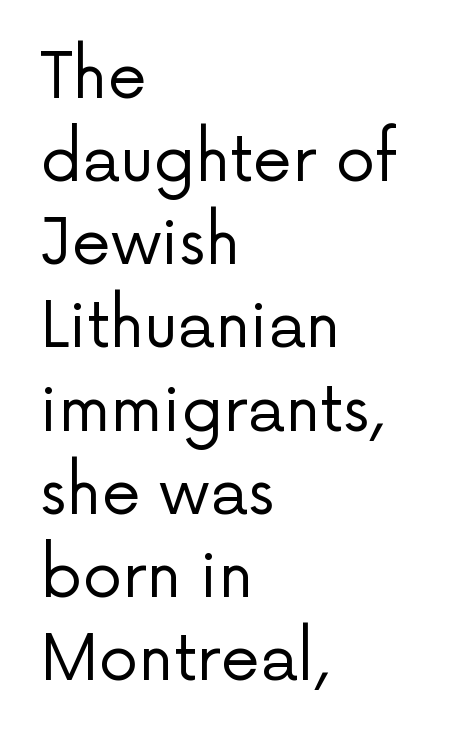
{"serif": "no", "italic": "no", "bold": "no", "weight": "regular", "width": "normal", "stroke_contrast": "low", "x_height": "medium", "monospaced": "no", "underline": "no", "align": "left", "line_spacing": "normal", "line_spacing_ratio": 1.32, "letter_spacing": "normal", "letter_spacing_em": 0.0, "glyph_px": 63}
